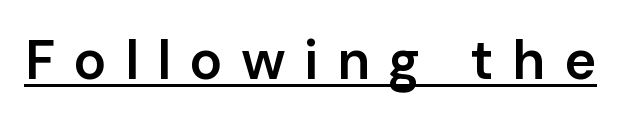
The image shows 55 px semibold sans-serif type, upright; set unusually wide letter spacing (+0.33 em), underlined; low stroke contrast and a medium x-height.
